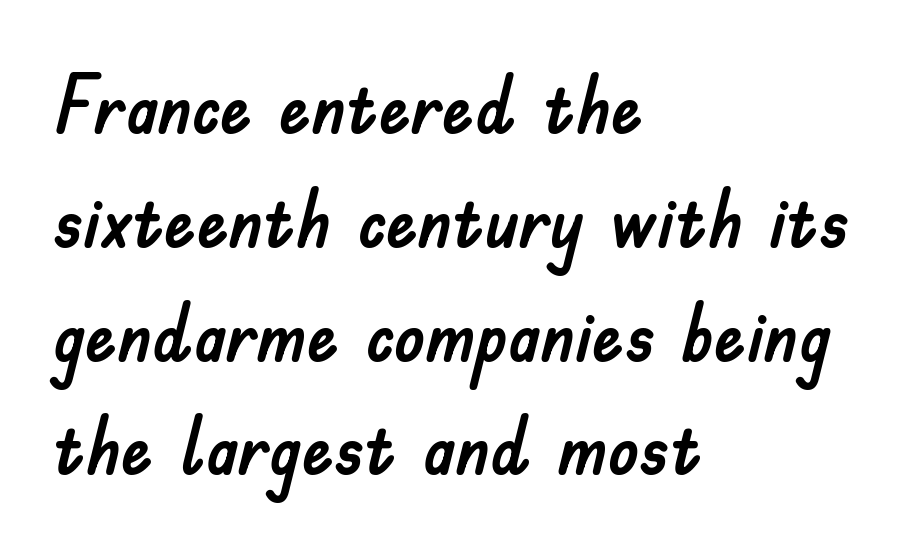
{"serif": "no", "width": "normal", "stroke_contrast": "low", "x_height": "small", "monospaced": "no", "underline": "no", "align": "left", "line_spacing": "normal", "line_spacing_ratio": 1.44, "letter_spacing": "normal", "letter_spacing_em": 0.0, "glyph_px": 79}
